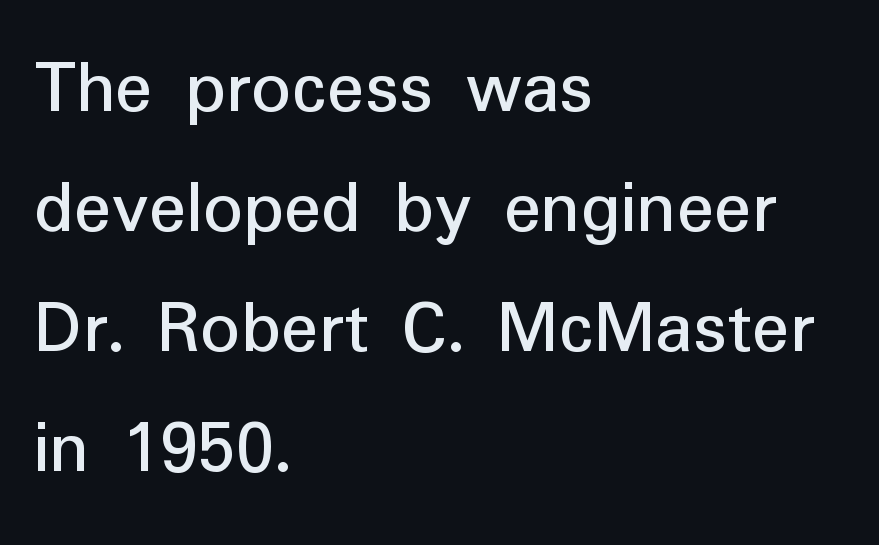
The lines are quadded left. Look at the bottom of the vertical strokes: they stop flat, with no serifs. Type without underlining. Unlike italic type, these characters show no tilt at all.
